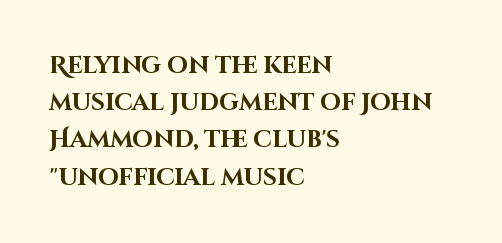
{"italic": "no", "bold": "yes", "underline": "no", "align": "left", "line_spacing": "normal", "line_spacing_ratio": 1.55, "letter_spacing": "normal", "letter_spacing_em": 0.0, "glyph_px": 24}
